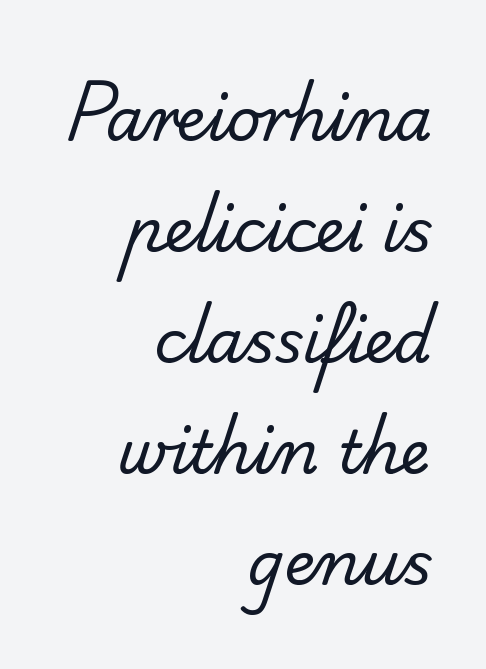
The image shows 60 px regular-weight sans-serif type; set right-aligned, line spacing 1.85x, normal letter spacing, not underlined; low stroke contrast and a small x-height.
